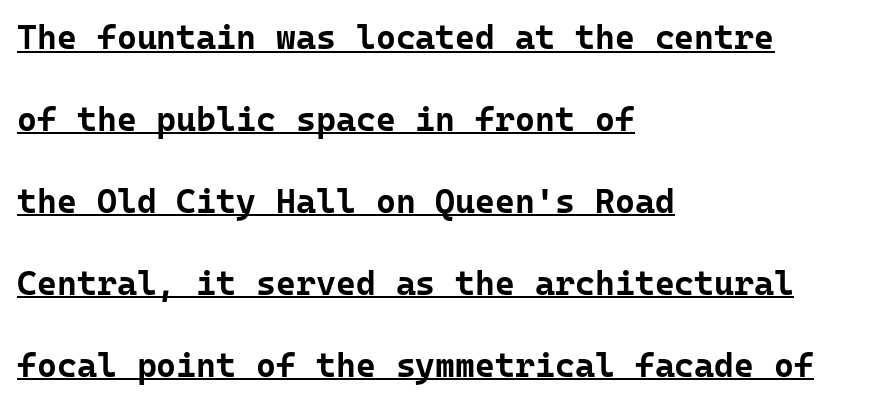
The image shows 34 px bold sans-serif type, upright, monospaced; set left-aligned, loose line spacing (2.41x), normal letter spacing, underlined; low stroke contrast and a medium x-height.
